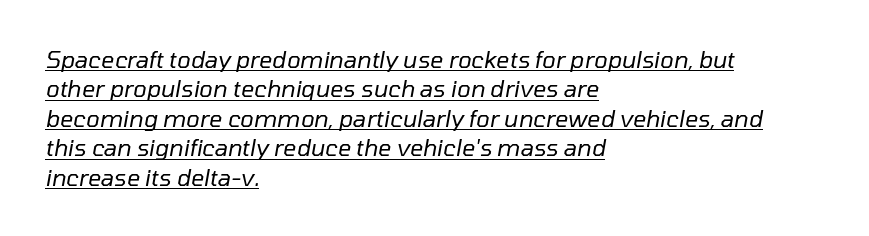
The image shows 23 px text type, italic (leaning right); set left-aligned, normal line spacing (1.28x), normal letter spacing, underlined.
